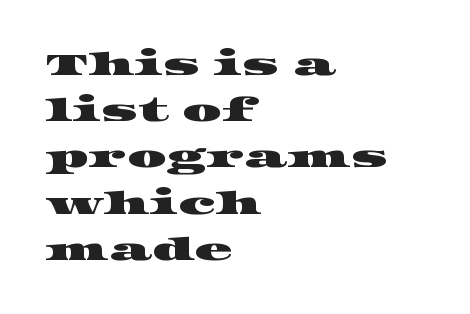
{"serif": "yes", "width": "wide", "stroke_contrast": "high", "x_height": "large", "monospaced": "no", "underline": "no", "align": "left", "line_spacing": "normal", "line_spacing_ratio": 1.49, "letter_spacing": "normal", "letter_spacing_em": 0.0, "glyph_px": 31}
